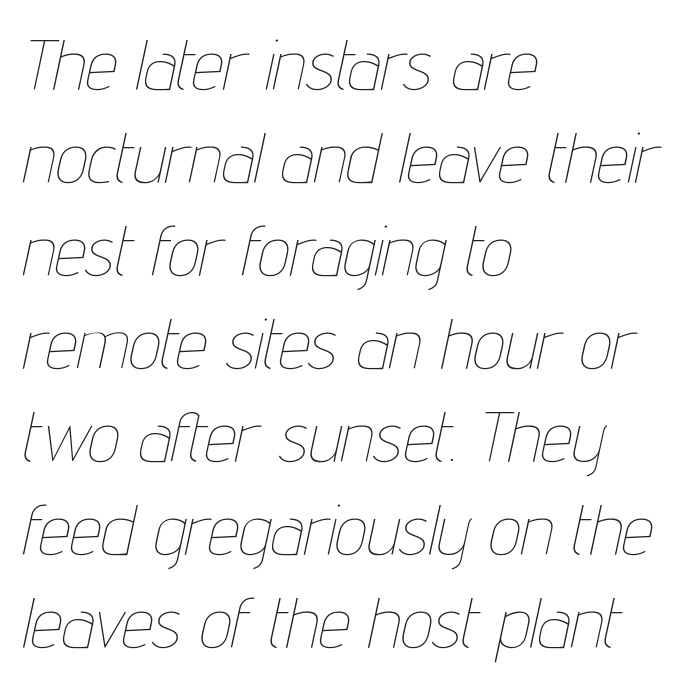
Q: Is the text bold? A: No.
Q: Is the text italic (slanted)? A: Yes, it leans right by about 12 degrees.
Q: Is the text underlined? A: No.
Q: How is the paragraph aligned? A: Left-aligned.
Q: Is the spacing between letters normal or unusually wide? A: Normal.
Q: Is the spacing between lines tight, normal or loose? A: Normal.
Q: Width (condensed, normal, or wide)? A: Condensed.
Q: Stroke contrast? A: Low.
Q: x-height? A: Medium.
Q: Monospaced? A: No.
